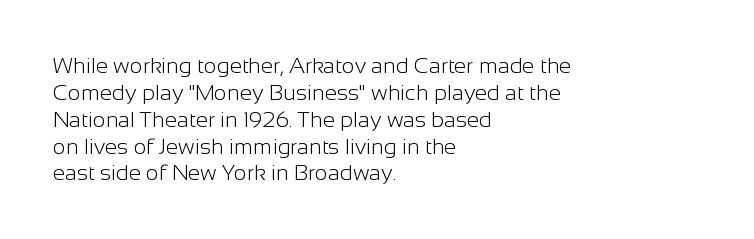
Q: Is the text bold? A: No.
Q: Is the text italic (slanted)? A: No, it is upright.
Q: Is the text underlined? A: No.
Q: How is the paragraph aligned? A: Left-aligned.
Q: Is the spacing between letters normal or unusually wide? A: Normal.
